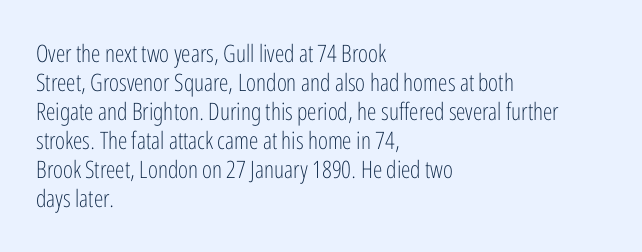
{"italic": "no", "bold": "no", "underline": "no", "align": "left", "line_spacing_ratio": 1.21, "letter_spacing": "normal", "letter_spacing_em": 0.0, "glyph_px": 24}
